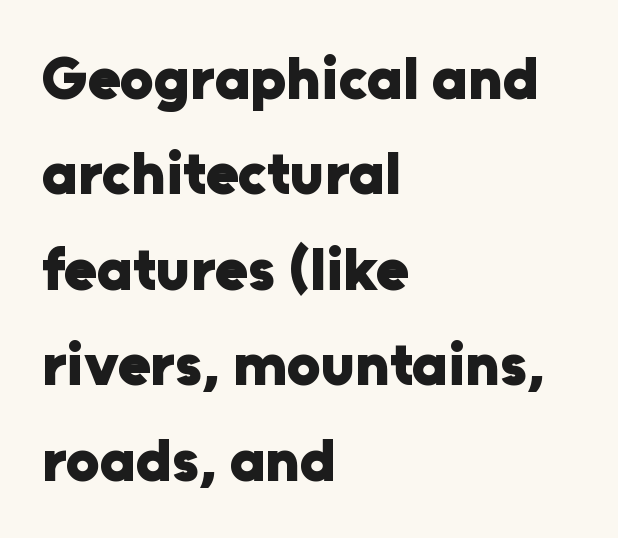
The image shows 60 px heavy sans-serif type, upright; set left-aligned, normal line spacing (1.59x), normal letter spacing, not underlined; low stroke contrast and a medium x-height.
